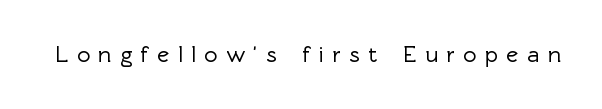
The image shows 23 px text type, upright; set unusually wide letter spacing (+0.37 em), not underlined.
